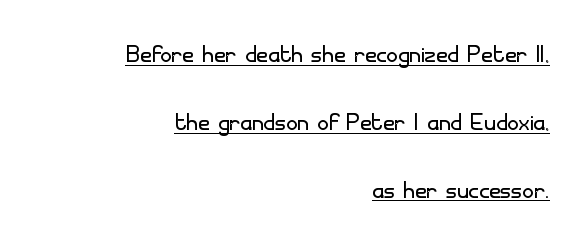
{"serif": "no", "italic": "no", "bold": "no", "weight": "light", "width": "normal", "stroke_contrast": "low", "x_height": "small", "monospaced": "no", "underline": "yes", "align": "right", "line_spacing": "loose", "line_spacing_ratio": 2.12, "letter_spacing": "normal", "letter_spacing_em": 0.0, "glyph_px": 32}
